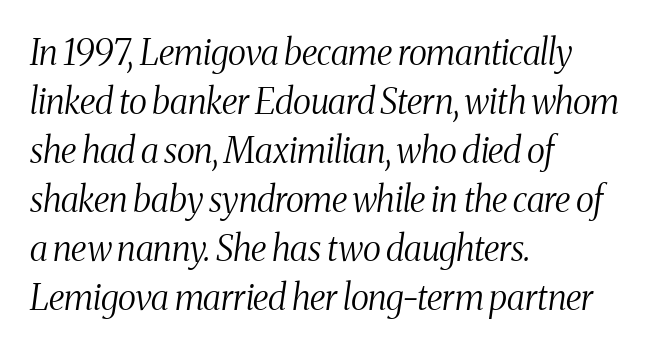
{"serif": "yes", "italic": "yes", "lean": "right", "slant_degrees": 8, "bold": "no", "weight": "light", "width": "condensed", "stroke_contrast": "medium", "x_height": "medium", "monospaced": "no", "underline": "no", "align": "left", "line_spacing": "normal", "line_spacing_ratio": 1.4, "letter_spacing": "normal", "letter_spacing_em": 0.0, "glyph_px": 35}
